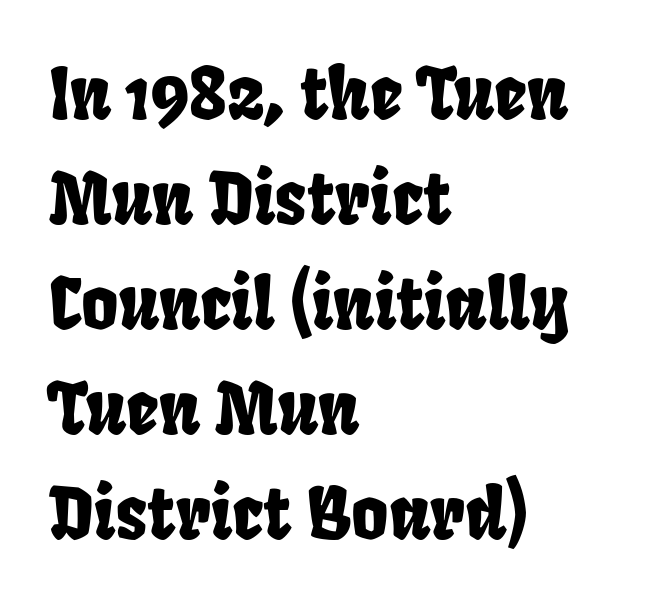
Q: Is the typeface a serif or a sans-serif typeface? A: Sans-serif.
Q: Is the text underlined? A: No.
Q: How is the paragraph aligned? A: Left-aligned.
Q: Is the spacing between letters normal or unusually wide? A: Normal.
Q: Is the spacing between lines tight, normal or loose? A: Normal.
Q: Width (condensed, normal, or wide)? A: Condensed.
Q: Stroke contrast? A: Low.
Q: x-height? A: Large.
Q: Monospaced? A: No.
